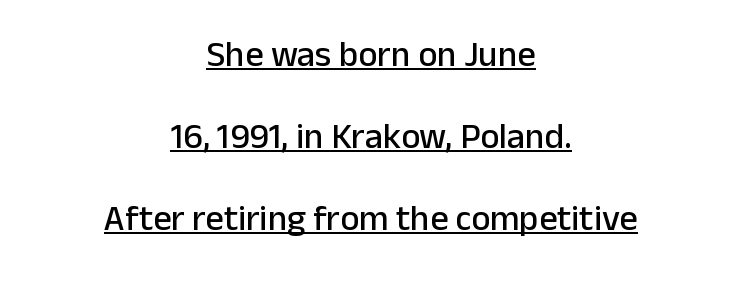
{"serif": "no", "italic": "no", "width": "normal", "stroke_contrast": "low", "x_height": "medium", "monospaced": "no", "underline": "yes", "align": "center", "line_spacing": "loose", "line_spacing_ratio": 2.28, "letter_spacing": "normal", "letter_spacing_em": 0.0, "glyph_px": 36}
